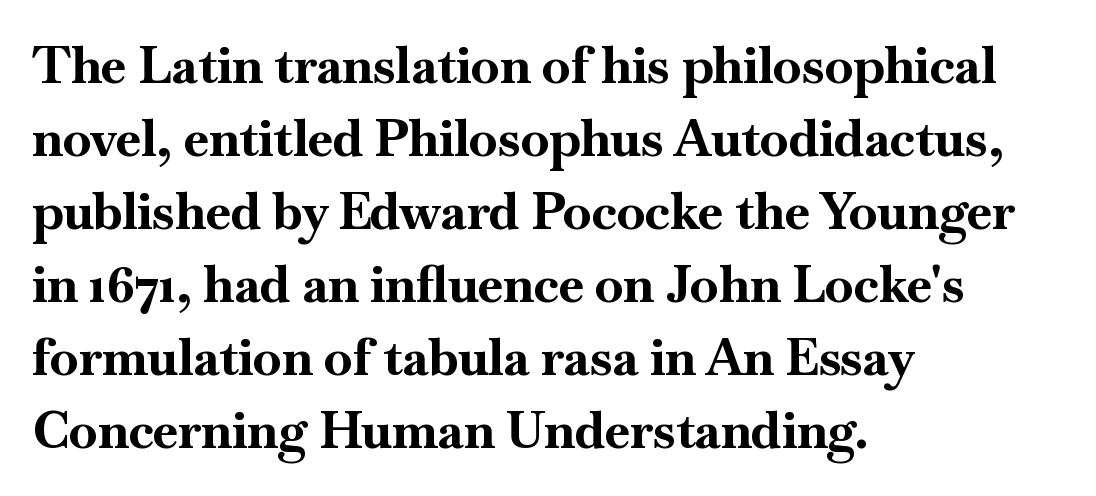
This sample has the flowing, uneven cadence of proportional lettering. A full-strength bold gives these letters their thick strokes. Nobody drew a line under any word here. No extra tracking has been applied to these lines. The designer went with a serif here, giving each stem small feet. The letters stand upright; this is a roman face.
